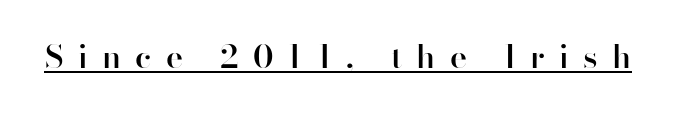
The image shows 32 px semibold sans-serif type, upright; set unusually wide letter spacing (+0.45 em), underlined; high stroke contrast and a small x-height.
